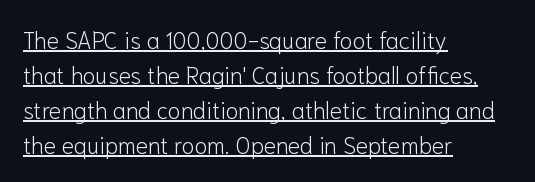
The image shows 23 px text type, upright; set left-aligned, normal line spacing (1.52x), normal letter spacing, underlined.
